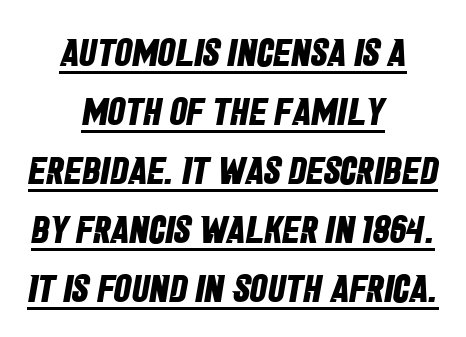
The image shows 39 px bold, condensed sans-serif type; set centered, normal line spacing (1.51x), normal letter spacing, underlined; low stroke contrast and a large x-height.
